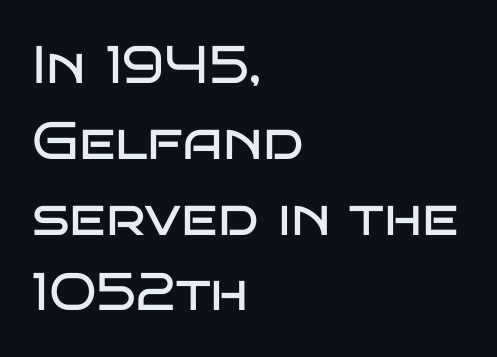
The foot of each line stays bare and open. This block has exactly the height ordinary leading produces. Posture: straight, roman, zero tilt. Between one letter and the next there's only the usual sliver of space. Observe the absence of serifs on each vertical stroke in this sample. A quiet, ordinary-to-light weight characterises the typeface.
